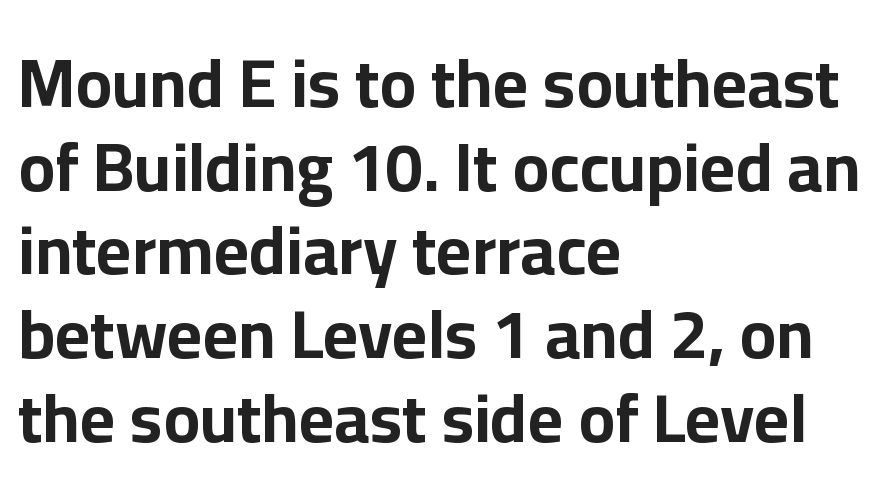
Emphasis by weight is at full strength: bold. Posture: straight, roman, zero tilt. I'd call this a sans setting — the letters go barefoot. Think of a printed novel: that variable character pitch is what you see here.
